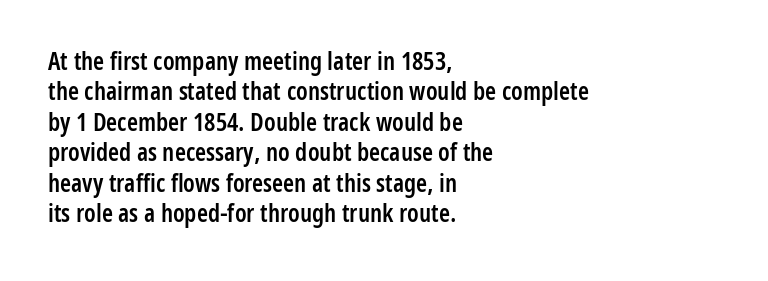
The image shows 25 px text type, upright; set left-aligned, line spacing 1.22x, normal letter spacing, not underlined.
